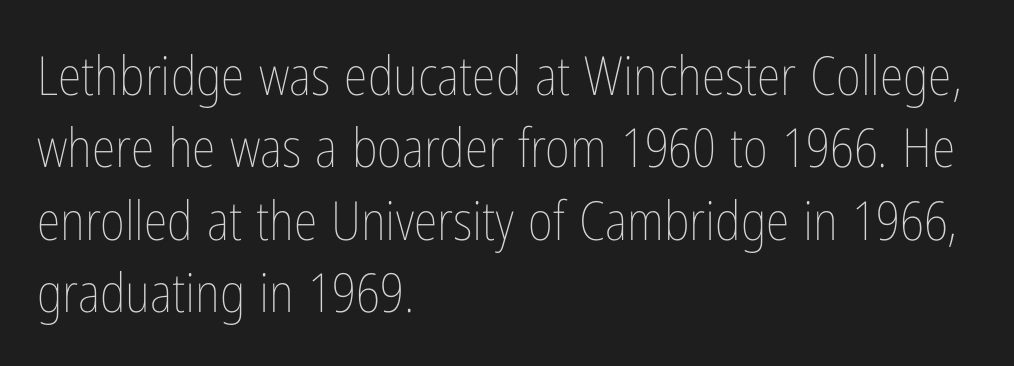
{"italic": "no", "bold": "no", "weight": "thin", "width": "condensed", "stroke_contrast": "low", "x_height": "medium", "monospaced": "no", "underline": "no", "align": "left", "line_spacing": "normal", "line_spacing_ratio": 1.34, "letter_spacing": "normal", "letter_spacing_em": 0.0, "glyph_px": 54}
